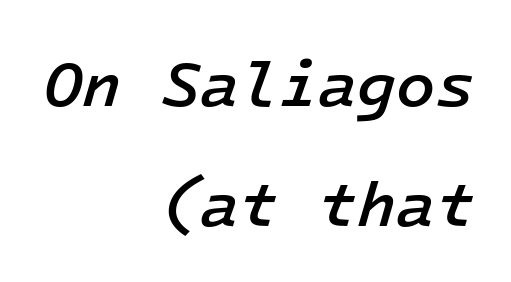
In terms of weight, the rendering is demibold, just under bold. The passage shown is typed in a monospace face where columns stay perfectly aligned. Words float on clear page, feet unadorned. Posture: slanted.
